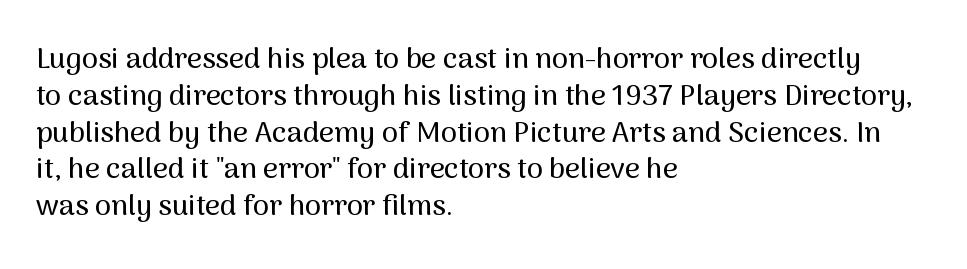
The typography opts for an upright posture over an oblique one. A bare baseline throughout the passage. The letters advance in unequal steps, a hallmark of proportional type. Compared with typical paragraphs, the rows here are spaced about the same.
